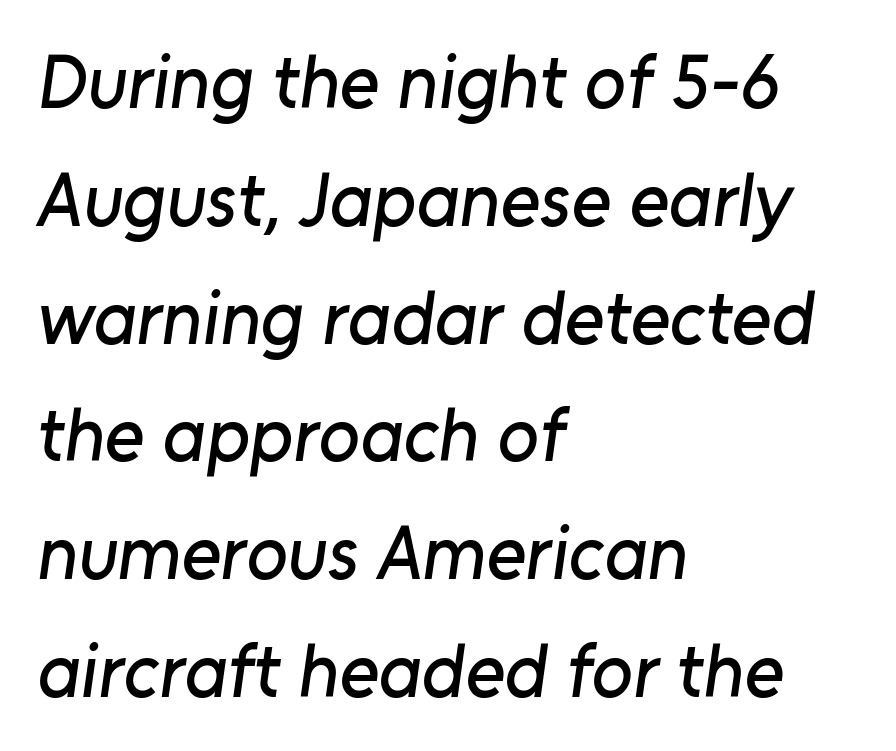
Q: Is the typeface a serif or a sans-serif typeface? A: Sans-serif.
Q: Is the text underlined? A: No.
Q: How is the paragraph aligned? A: Left-aligned.
Q: Is the spacing between letters normal or unusually wide? A: Normal.
Q: Is the spacing between lines tight, normal or loose? A: Normal.
Q: Width (condensed, normal, or wide)? A: Normal.
Q: Stroke contrast? A: Low.
Q: x-height? A: Medium.
Q: Monospaced? A: No.
